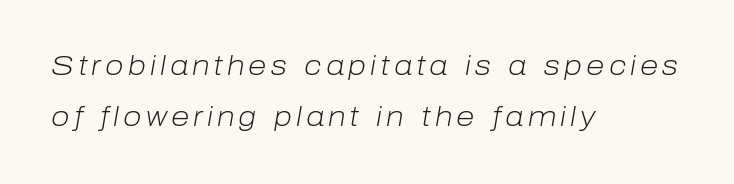
Q: Is the text bold? A: No.
Q: Is the text italic (slanted)? A: Yes, it leans right by about 10 degrees.
Q: Is the text underlined? A: No.
Q: How is the paragraph aligned? A: Left-aligned.
